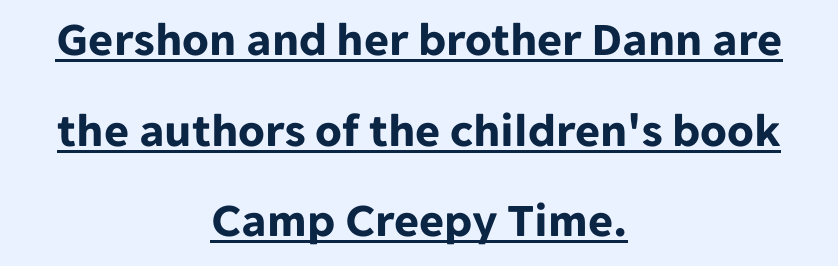
Q: Is the text bold? A: Yes.
Q: Is the text italic (slanted)? A: No, it is upright.
Q: Is the typeface a serif or a sans-serif typeface? A: Sans-serif.
Q: Is the text underlined? A: Yes.
Q: How is the paragraph aligned? A: Centered.
Q: Is the spacing between letters normal or unusually wide? A: Normal.
Q: Width (condensed, normal, or wide)? A: Normal.
Q: Stroke contrast? A: Low.
Q: x-height? A: Medium.
Q: Monospaced? A: No.
